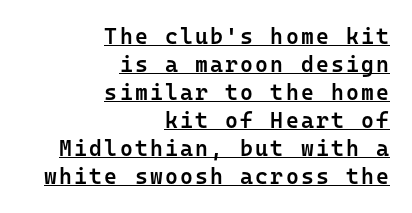
Beneath each row of characters lies a ruled line. Quick note: interline space is typical. The passage is arranged like a letterhead date or caption credit — flush right. When letters stand straight like this, we call the style roman or upright.
